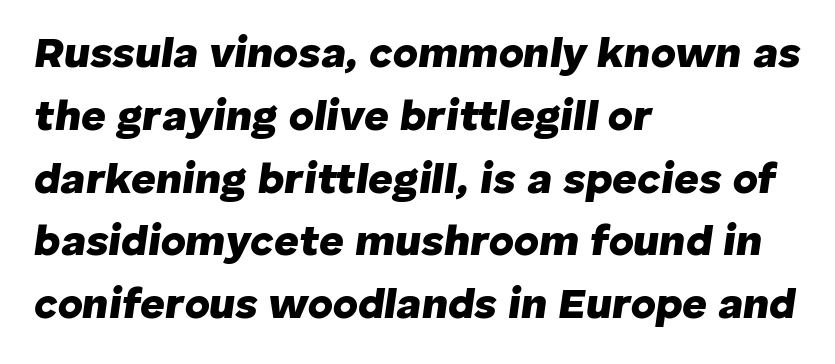
{"italic": "yes", "lean": "right", "slant_degrees": 8, "bold": "yes", "weight": "heavy", "width": "normal", "stroke_contrast": "low", "x_height": "medium", "monospaced": "no", "underline": "no", "align": "left", "line_spacing": "normal", "line_spacing_ratio": 1.46, "letter_spacing": "normal", "letter_spacing_em": 0.0, "glyph_px": 43}
